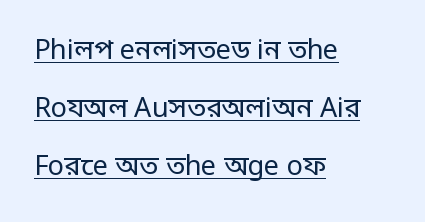
What's the leading like? Stretched, with rows far apart. No extra ink here — the face is not bold. A typesetter would mark this as roman, not italic. These lines are set flush left with a ragged right edge.
